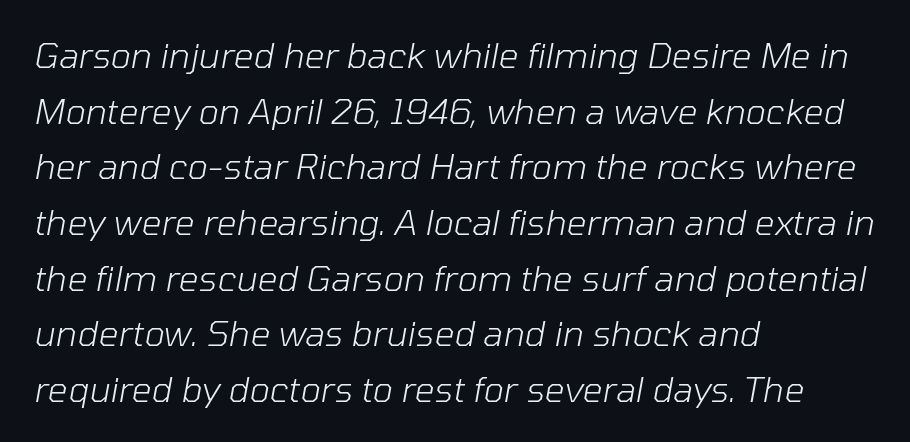
Compared with a typical body face, this is equally light or lighter still. Bare-footed words on every line. The passage is arranged the way most books set body copy — flush left. The horizontal fit of the characters is conventional and even. The rendering applies a slant to the glyphs. Each letter keeps its own natural width here, so spacing adapts to shape.
